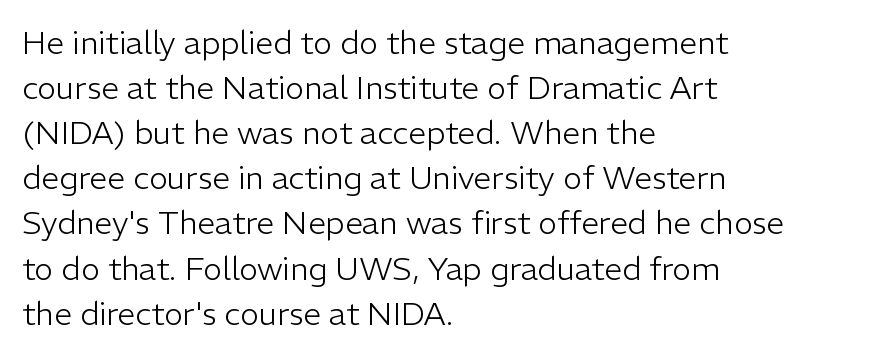
The image shows 32 px light sans-serif type, upright; set left-aligned, normal line spacing (1.41x), normal letter spacing, not underlined; low stroke contrast and a medium x-height.
